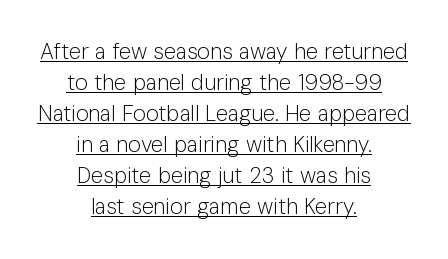
Q: Is the text bold? A: No.
Q: Is the text italic (slanted)? A: No, it is upright.
Q: Is the text underlined? A: Yes.
Q: How is the paragraph aligned? A: Centered.
Q: Is the spacing between letters normal or unusually wide? A: Normal.
Q: Is the spacing between lines tight, normal or loose? A: Normal.
